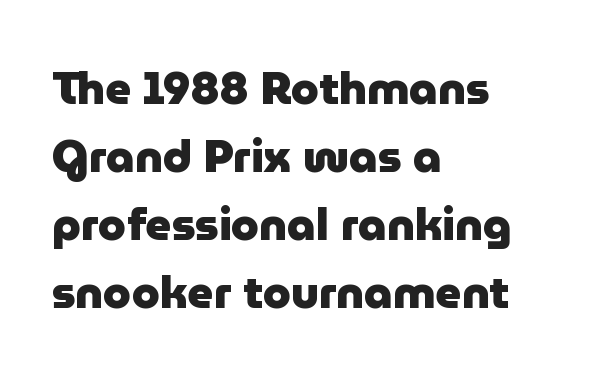
This sample has the flowing, uneven cadence of proportional lettering. Notice how the stems are strictly vertical — no italics here. The text block is weighted toward the left margin, trailing off unevenly rightward. No feet cap the strokes, marking this as sans-serif type. Descender tails drop into unmarked territory.
